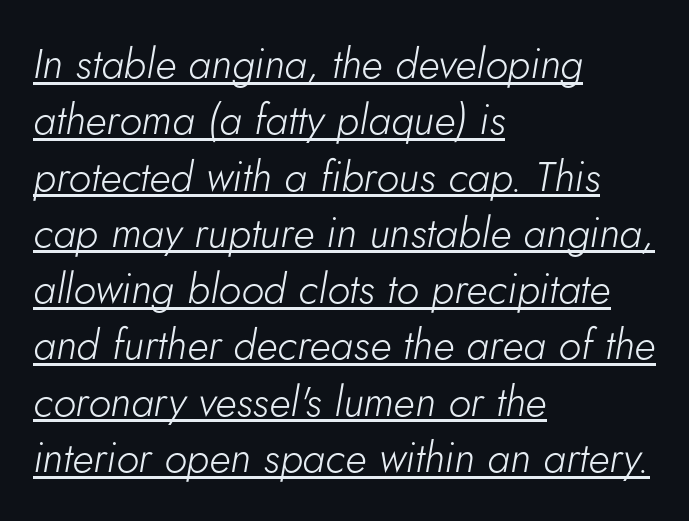
{"italic": "yes", "lean": "right", "slant_degrees": 5, "bold": "no", "weight": "light", "width": "normal", "stroke_contrast": "low", "x_height": "small", "monospaced": "no", "underline": "yes", "align": "left", "line_spacing": "normal", "line_spacing_ratio": 1.34, "letter_spacing": "normal", "letter_spacing_em": 0.0, "glyph_px": 42}
